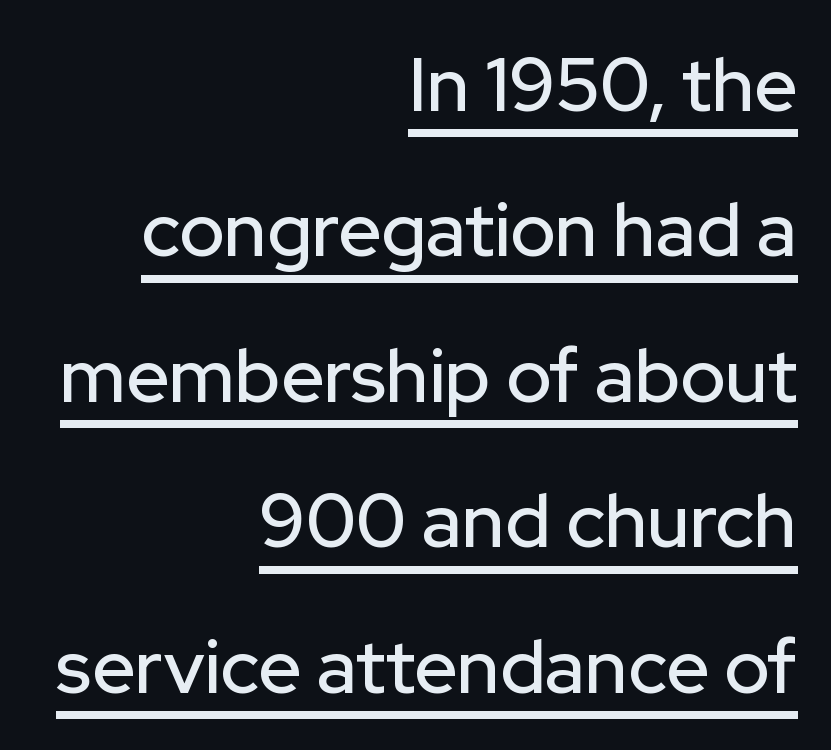
Posture: upright roman. The space between consecutive lines is lavish. Short and long lines alike share a common ending point at right. Each letter keeps its own natural width here, so spacing adapts to shape. Spacing between characters is what you'd get straight out of the box. These characters rest on top of a visible drawn line.
